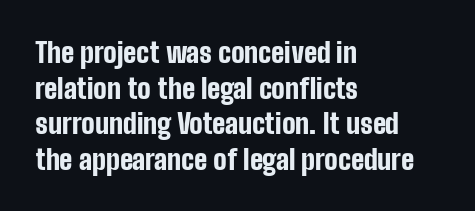
{"serif": "no", "italic": "no", "bold": "yes", "weight": "bold", "width": "condensed", "stroke_contrast": "low", "x_height": "medium", "monospaced": "no", "underline": "no", "align": "left", "line_spacing": "normal", "line_spacing_ratio": 1.27, "letter_spacing": "normal", "letter_spacing_em": 0.0, "glyph_px": 28}
